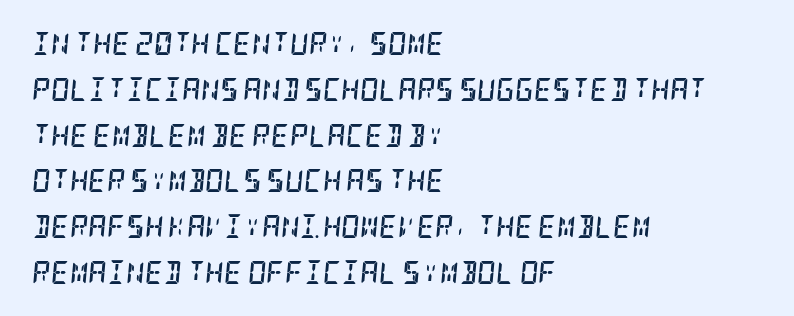
The specimen omits any rule beneath the text block's lines. Glyph-to-glyph distance matches everyday printed text. Left-aligned paragraph, ragged on the right. Every character sits at an angle, as italics do.
